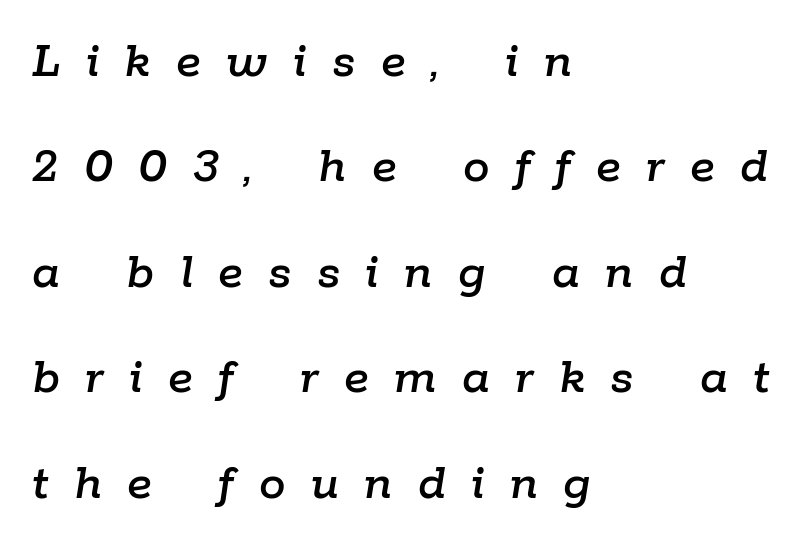
{"italic": "yes", "lean": "right", "slant_degrees": 9, "width": "normal", "stroke_contrast": "low", "x_height": "medium", "monospaced": "no", "underline": "no", "align": "left", "line_spacing": "loose", "line_spacing_ratio": 1.99, "letter_spacing": "wide", "letter_spacing_em": 0.48, "glyph_px": 53}
